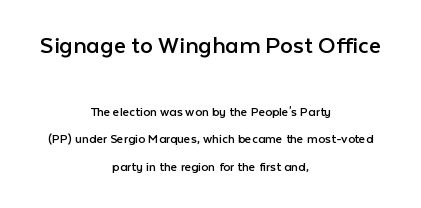
Q: Is the text bold? A: No.
Q: Is the text italic (slanted)? A: No, it is upright.
Q: Is the text underlined? A: No.
Q: How is the paragraph aligned? A: Centered.
Q: Is the spacing between letters normal or unusually wide? A: Normal.
Q: Is the spacing between lines tight, normal or loose? A: Loose.
Q: Which block of text is set in a larger size, the first (top) or the second (bottom)? A: The first (top) one.
